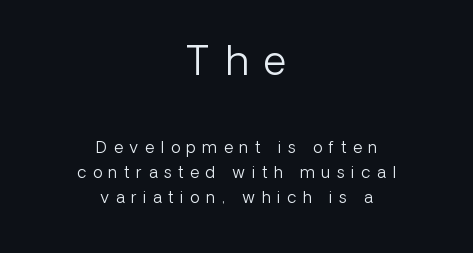
{"serif": "no", "italic": "no", "bold": "no", "weight": "light", "width": "normal", "stroke_contrast": "low", "x_height": "medium", "monospaced": "no", "underline": "no", "align": "center", "line_spacing": "normal", "line_spacing_ratio": 1.59, "letter_spacing": "wide", "letter_spacing_em": 0.41, "larger_block": "first", "size_ratio": 2.5, "glyph_px": 40}
